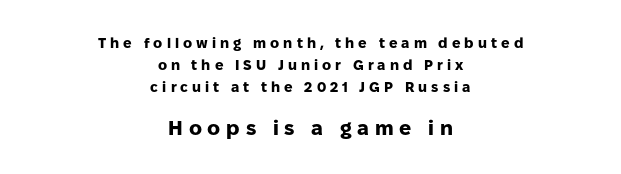
The image shows 20 px bold type, upright; set centered, normal line spacing (1.57x), unusually wide letter spacing (+0.29 em), not underlined; the second (bottom) block is 1.43x larger.
